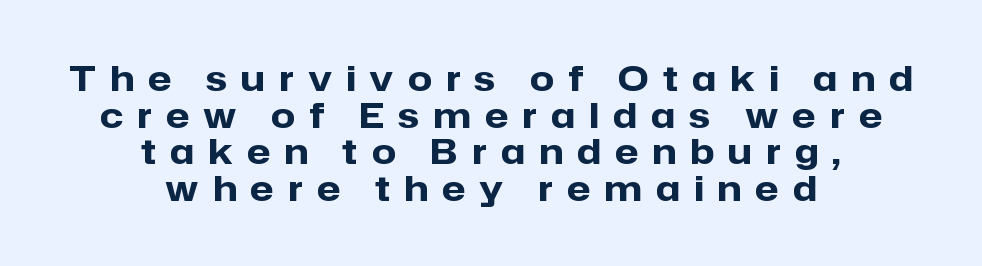
The image shows 35 px heavy sans-serif type, upright; set centered, tight line spacing (1.05x), unusually wide letter spacing (+0.4 em), not underlined; low stroke contrast and a medium x-height.
